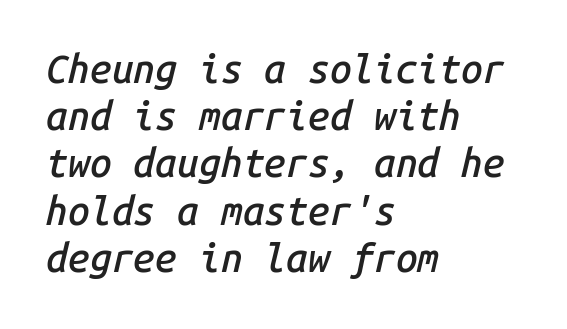
This sample has the even, mechanical cadence of fixed-width lettering. Notice how the passage keeps a crisp vertical edge on the left only. Moderately thickened strokes mark this as semibold type. The glyphs look as if they've been sheared to an angle. Letter spacing: default.
